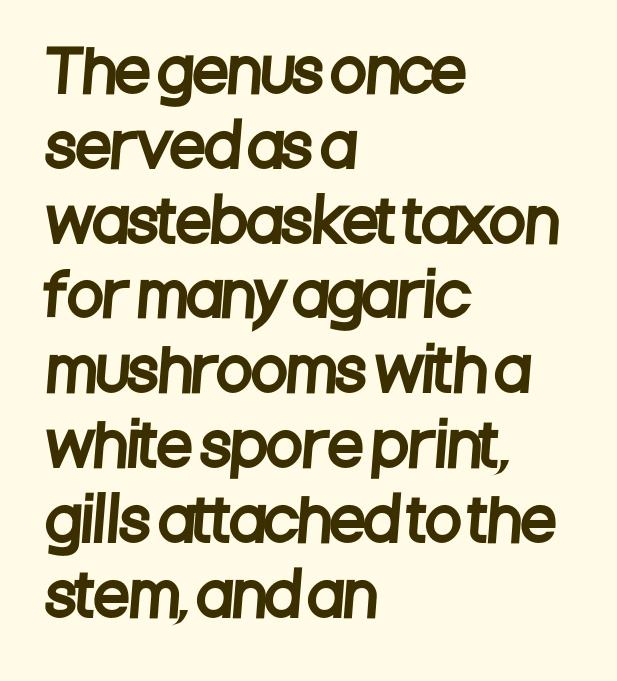
The image shows 58 px condensed sans-serif type; set left-aligned, normal line spacing (1.29x), normal letter spacing, not underlined; low stroke contrast and a large x-height.
